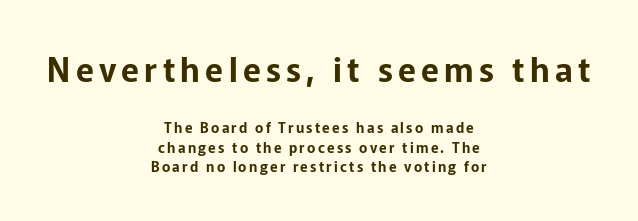
The rendering uses natural spacing where letterforms have individual widths. Italic: no, the glyphs are upright roman. Glance below the letters and you will spot only blank space. Leading matches the norm, producing a regular column. Letterform terminals end flat and unadorned throughout the passage. Large over small — that's the arrangement of the two blocks here.
